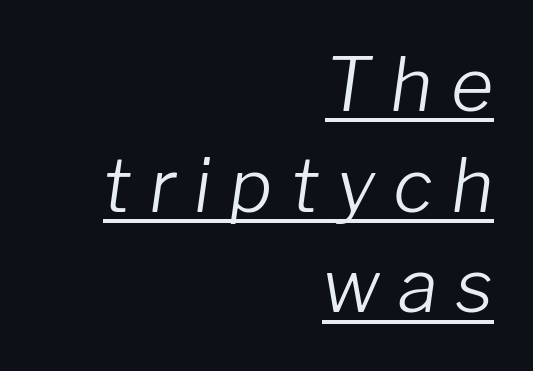
Q: Is the text bold? A: No.
Q: Is the text italic (slanted)? A: Yes, it leans right by about 8 degrees.
Q: Is the text underlined? A: Yes.
Q: How is the paragraph aligned? A: Right-aligned.
Q: Is the spacing between letters normal or unusually wide? A: Unusually wide.
Q: Is the spacing between lines tight, normal or loose? A: Normal.
Q: Width (condensed, normal, or wide)? A: Normal.
Q: Stroke contrast? A: Low.
Q: x-height? A: Medium.
Q: Monospaced? A: No.
